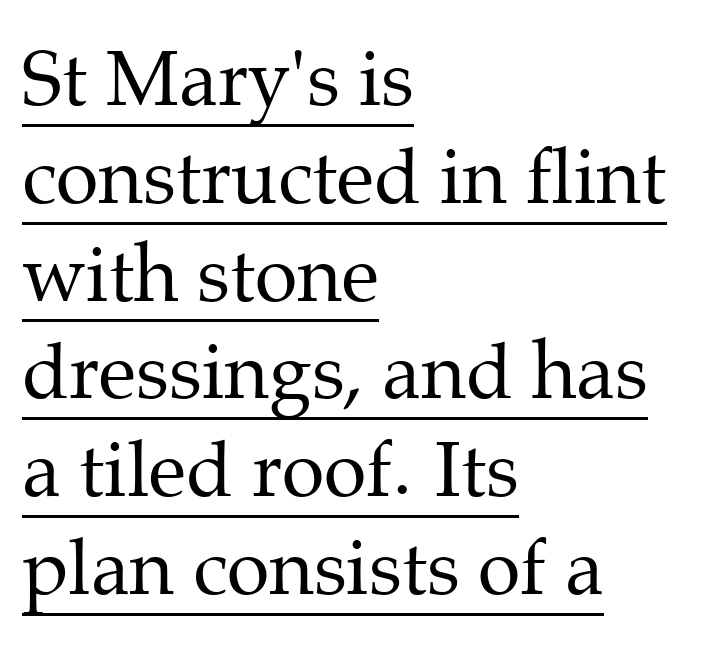
{"serif": "yes", "italic": "no", "bold": "no", "weight": "regular", "width": "normal", "stroke_contrast": "medium", "x_height": "medium", "monospaced": "no", "underline": "yes", "align": "left", "line_spacing": "normal", "line_spacing_ratio": 1.27, "letter_spacing": "normal", "letter_spacing_em": 0.0, "glyph_px": 77}
